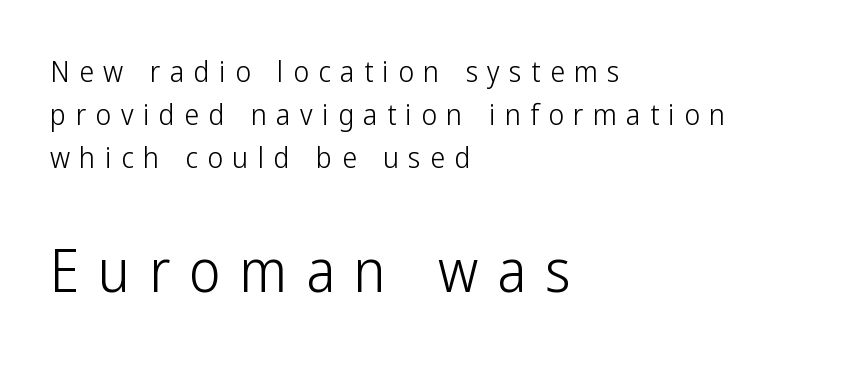
The image shows 60 px light, condensed sans-serif type, upright; set left-aligned, normal line spacing (1.44x), unusually wide letter spacing (+0.31 em), not underlined; the second (bottom) block is 2.0x larger; low stroke contrast and a medium x-height.
